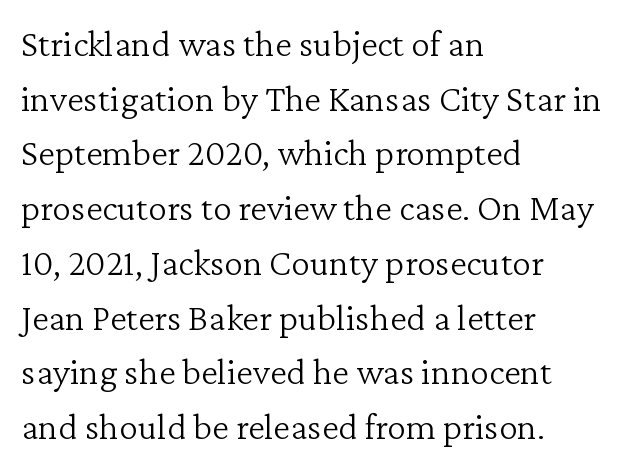
In terms of letterspacing, this is plain default setting. Visually the block forms a straight wall on the left and a jagged coastline on the right. Do the letters lean? They stand straight. The passage shown is typed in a proportional face where columns would drift. Any mark beneath the type? The region is blank.
